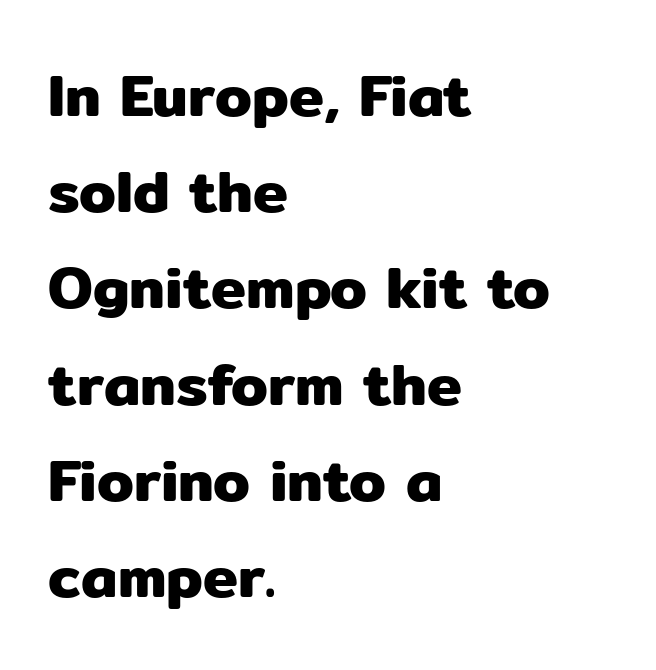
{"serif": "no", "italic": "no", "width": "normal", "stroke_contrast": "low", "x_height": "medium", "monospaced": "no", "underline": "no", "align": "left", "line_spacing": "normal", "line_spacing_ratio": 1.63, "letter_spacing": "normal", "letter_spacing_em": 0.0, "glyph_px": 59}
